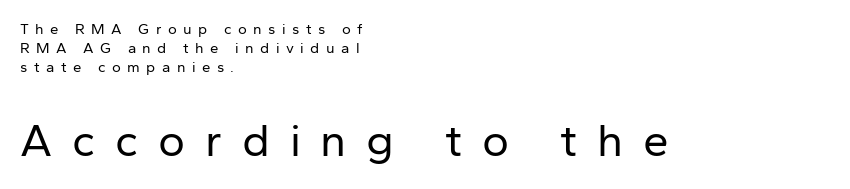
Q: Is the text bold? A: No.
Q: Is the text italic (slanted)? A: No, it is upright.
Q: Is the typeface a serif or a sans-serif typeface? A: Sans-serif.
Q: Is the text underlined? A: No.
Q: How is the paragraph aligned? A: Left-aligned.
Q: Is the spacing between letters normal or unusually wide? A: Unusually wide.
Q: Is the spacing between lines tight, normal or loose? A: Normal.
Q: Which block of text is set in a larger size, the first (top) or the second (bottom)? A: The second (bottom) one.
Q: Width (condensed, normal, or wide)? A: Normal.
Q: Stroke contrast? A: Low.
Q: x-height? A: Medium.
Q: Monospaced? A: No.
